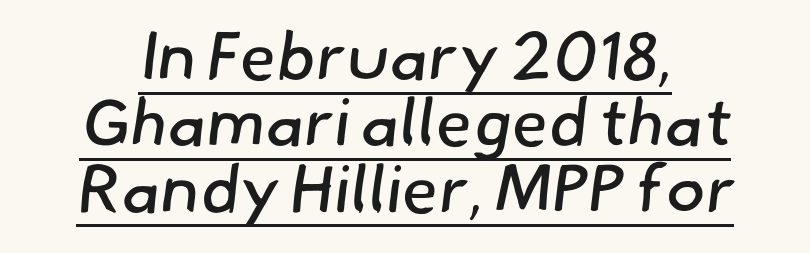
The image shows 67 px regular-weight sans-serif type; set tight line spacing (0.99x), normal letter spacing, underlined; low stroke contrast and a small x-height.
